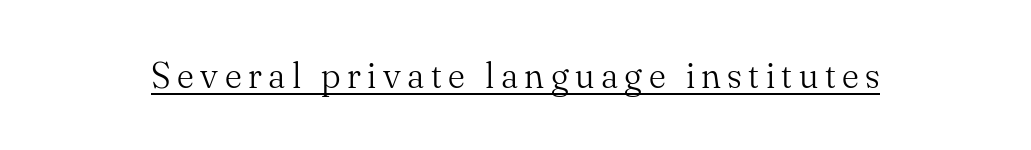
{"serif": "yes", "italic": "no", "bold": "no", "weight": "light", "width": "normal", "stroke_contrast": "medium", "x_height": "small", "monospaced": "no", "underline": "yes", "glyph_px": 36}
